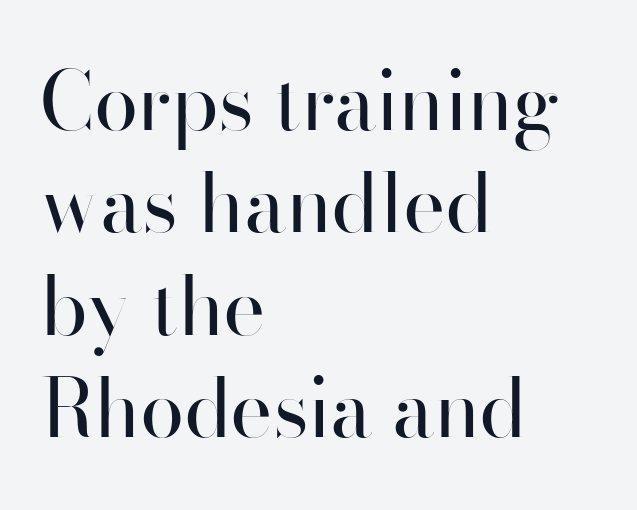
The image shows 80 px regular-weight sans-serif type, upright; set left-aligned, normal line spacing (1.28x), normal letter spacing, not underlined; high stroke contrast and a small x-height.
